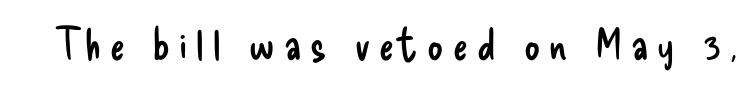
Q: Is the text bold? A: No.
Q: Is the text italic (slanted)? A: No, it is upright.
Q: Is the typeface a serif or a sans-serif typeface? A: Sans-serif.
Q: Is the text underlined? A: No.
Q: Is the spacing between letters normal or unusually wide? A: Unusually wide.
Q: Width (condensed, normal, or wide)? A: Condensed.
Q: Stroke contrast? A: Low.
Q: x-height? A: Small.
Q: Monospaced? A: No.
